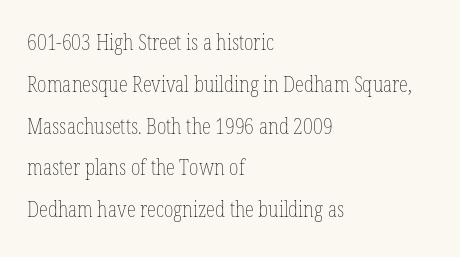
The image shows 21 px text type, upright; set left-aligned, loose line spacing (1.99x), normal letter spacing, not underlined.
